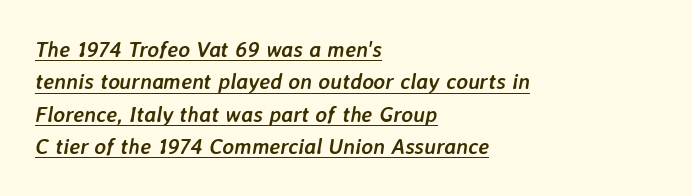
The image shows 22 px bold type, italic (leaning right); set left-aligned, normal line spacing (1.47x), normal letter spacing, underlined.
